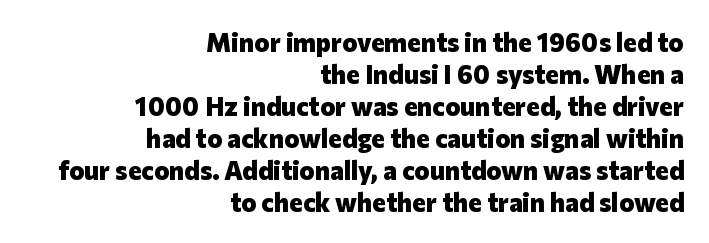
The image shows 26 px bold type, upright; set right-aligned, line spacing 1.23x, normal letter spacing, not underlined.
